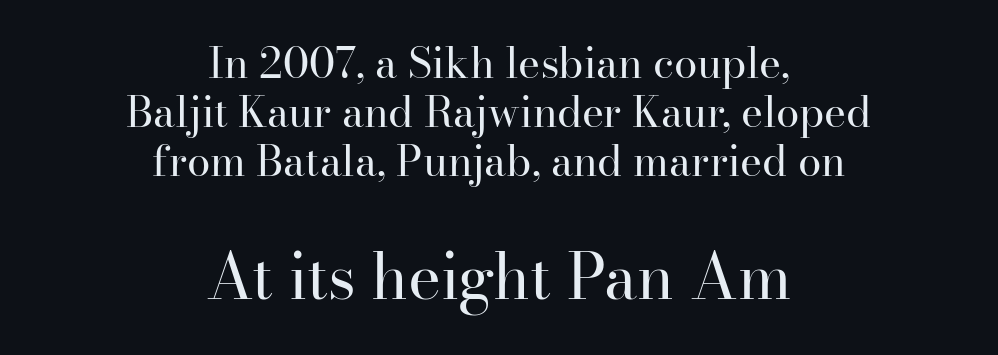
The image shows 63 px regular-weight serif type, upright; set centered, line spacing 1.17x, normal letter spacing, not underlined; the second (bottom) block is 1.5x larger; high stroke contrast and a small x-height.
